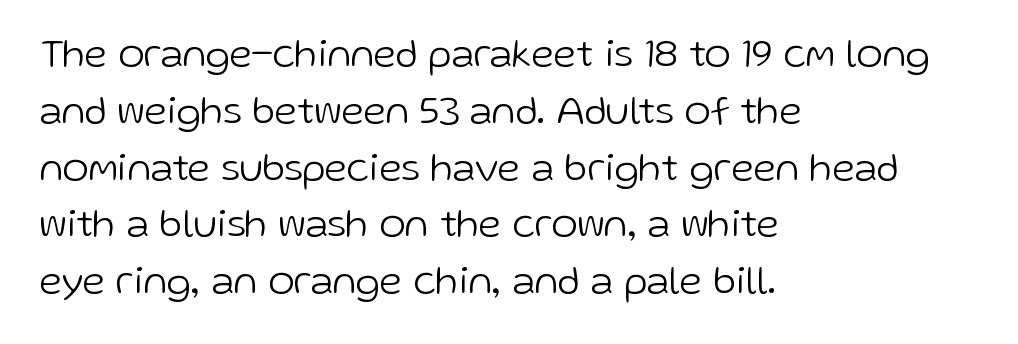
{"serif": "no", "italic": "no", "bold": "no", "weight": "light", "width": "normal", "stroke_contrast": "low", "x_height": "medium", "monospaced": "no", "underline": "no", "align": "left", "line_spacing": "normal", "line_spacing_ratio": 1.42, "letter_spacing": "normal", "letter_spacing_em": 0.0, "glyph_px": 40}
